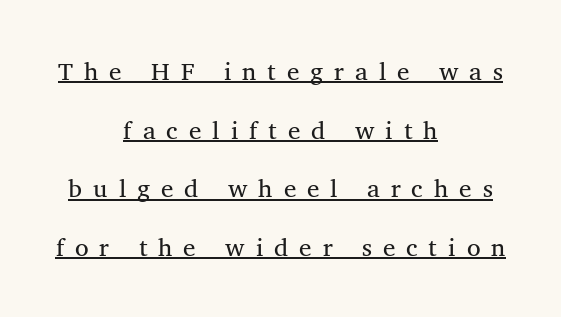
{"italic": "no", "bold": "no", "underline": "yes", "align": "center", "line_spacing": "loose", "line_spacing_ratio": 2.35, "letter_spacing": "wide", "letter_spacing_em": 0.44, "glyph_px": 25}
